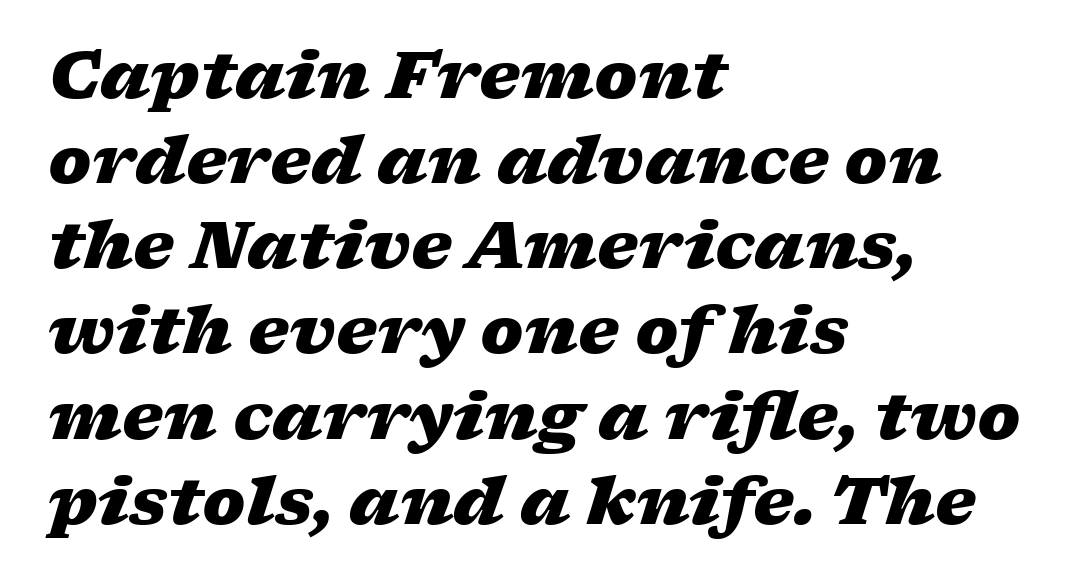
{"italic": "yes", "lean": "right", "slant_degrees": 17, "bold": "yes", "weight": "heavy", "width": "wide", "stroke_contrast": "low", "x_height": "medium", "monospaced": "no", "underline": "no", "align": "left", "line_spacing": "normal", "line_spacing_ratio": 1.31, "letter_spacing": "normal", "letter_spacing_em": 0.0, "glyph_px": 65}
